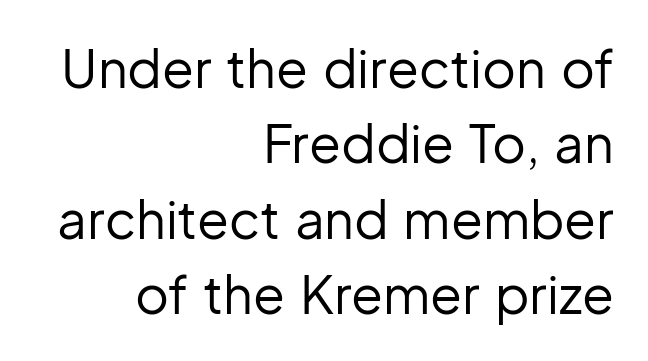
Every character sits straight up, as roman type does. Rule under the text: the space is simply empty. Vertically, the passage feels balanced, rows spaced as you'd expect. The tracking reads as untouched default to a designer's eye. Bold? No — there's no thickening of the strokes.
